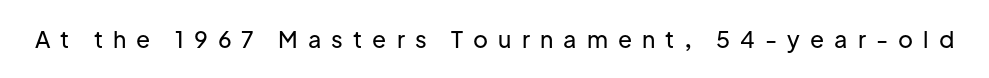
Display-style spreading of the glyphs; the letterfit is very open. A typesetter would mark this as roman, not italic. Descenders hang freely into open space.
